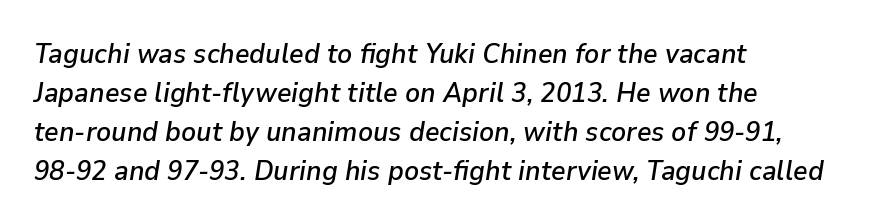
Q: Is the text italic (slanted)? A: Yes, it leans right by about 9 degrees.
Q: Is the text underlined? A: No.
Q: How is the paragraph aligned? A: Left-aligned.
Q: Is the spacing between letters normal or unusually wide? A: Normal.
Q: Is the spacing between lines tight, normal or loose? A: Normal.
Q: Width (condensed, normal, or wide)? A: Normal.
Q: Stroke contrast? A: Low.
Q: x-height? A: Medium.
Q: Monospaced? A: No.
